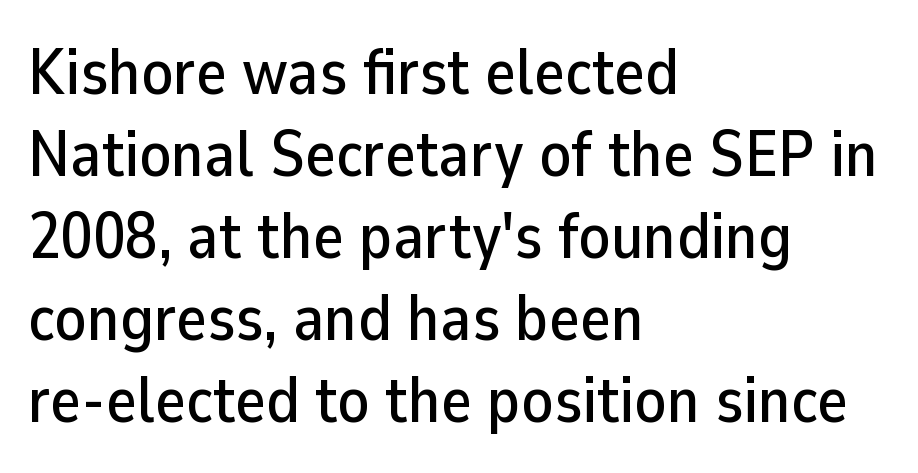
{"serif": "no", "italic": "no", "width": "normal", "stroke_contrast": "low", "x_height": "medium", "monospaced": "no", "underline": "no", "align": "left", "line_spacing": "normal", "line_spacing_ratio": 1.26, "letter_spacing": "normal", "letter_spacing_em": 0.0, "glyph_px": 65}
